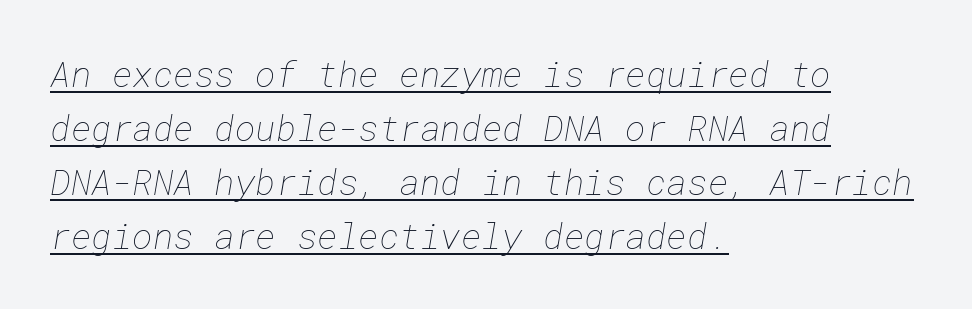
The image shows 35 px thin type; set left-aligned, normal line spacing (1.54x), normal letter spacing, underlined; low stroke contrast and a medium x-height.
